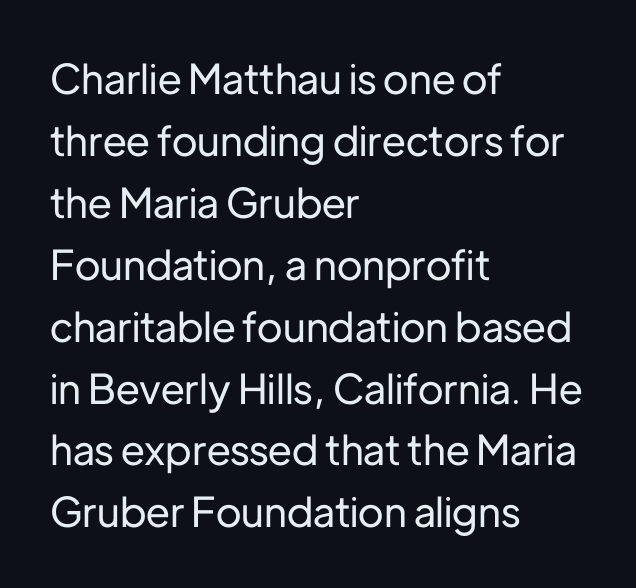
{"serif": "no", "italic": "no", "width": "normal", "stroke_contrast": "low", "x_height": "medium", "monospaced": "no", "underline": "no", "align": "left", "line_spacing": "normal", "line_spacing_ratio": 1.51, "letter_spacing": "normal", "letter_spacing_em": 0.0, "glyph_px": 41}
